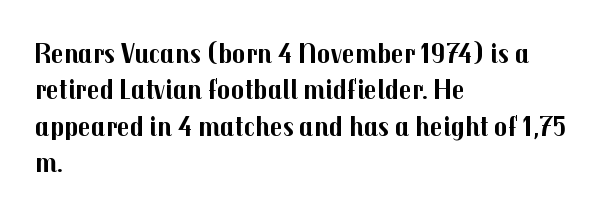
{"serif": "no", "italic": "no", "bold": "yes", "weight": "bold", "width": "normal", "stroke_contrast": "medium", "x_height": "medium", "monospaced": "no", "underline": "no", "align": "left", "line_spacing": "normal", "line_spacing_ratio": 1.3, "letter_spacing": "normal", "letter_spacing_em": 0.0, "glyph_px": 28}
